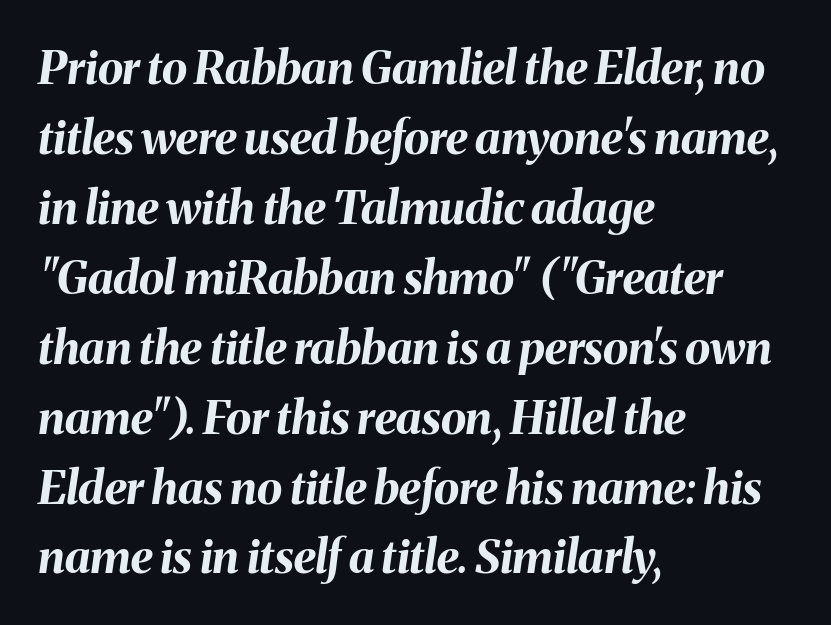
{"italic": "yes", "lean": "right", "slant_degrees": 8, "bold": "yes", "weight": "bold", "width": "normal", "stroke_contrast": "medium", "x_height": "medium", "monospaced": "no", "underline": "no", "align": "left", "line_spacing": "normal", "line_spacing_ratio": 1.52, "letter_spacing": "normal", "letter_spacing_em": 0.0, "glyph_px": 46}
